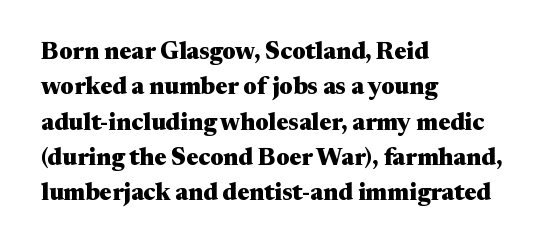
{"italic": "no", "bold": "yes", "underline": "no", "align": "left", "line_spacing": "normal", "line_spacing_ratio": 1.47, "letter_spacing": "normal", "letter_spacing_em": 0.0, "glyph_px": 24}
